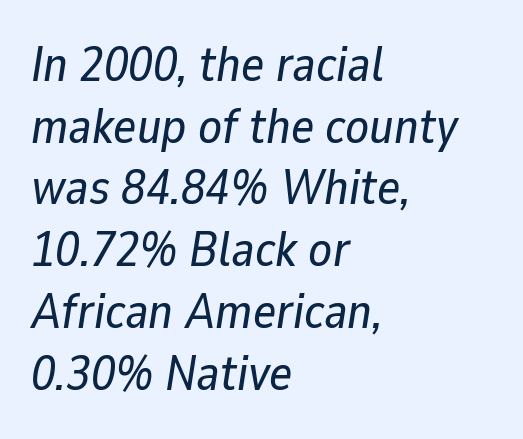
Q: Is the text italic (slanted)? A: Yes, it leans right by about 9 degrees.
Q: Is the text underlined? A: No.
Q: How is the paragraph aligned? A: Left-aligned.
Q: Is the spacing between letters normal or unusually wide? A: Normal.
Q: Is the spacing between lines tight, normal or loose? A: Normal.
Q: Width (condensed, normal, or wide)? A: Normal.
Q: Stroke contrast? A: Low.
Q: x-height? A: Medium.
Q: Monospaced? A: No.
